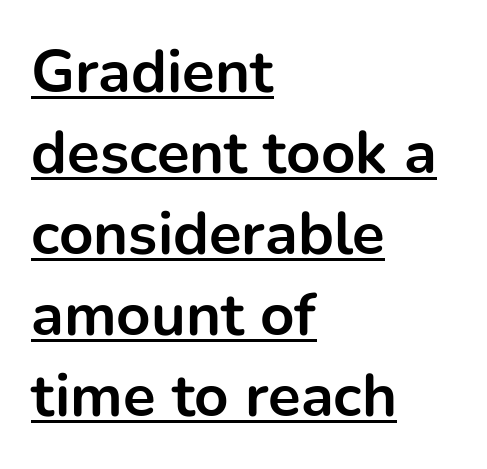
Q: Is the text bold? A: Yes.
Q: Is the text italic (slanted)? A: No, it is upright.
Q: Is the typeface a serif or a sans-serif typeface? A: Sans-serif.
Q: Is the text underlined? A: Yes.
Q: How is the paragraph aligned? A: Left-aligned.
Q: Is the spacing between letters normal or unusually wide? A: Normal.
Q: Is the spacing between lines tight, normal or loose? A: Normal.
Q: Width (condensed, normal, or wide)? A: Normal.
Q: Stroke contrast? A: Low.
Q: x-height? A: Medium.
Q: Monospaced? A: No.
